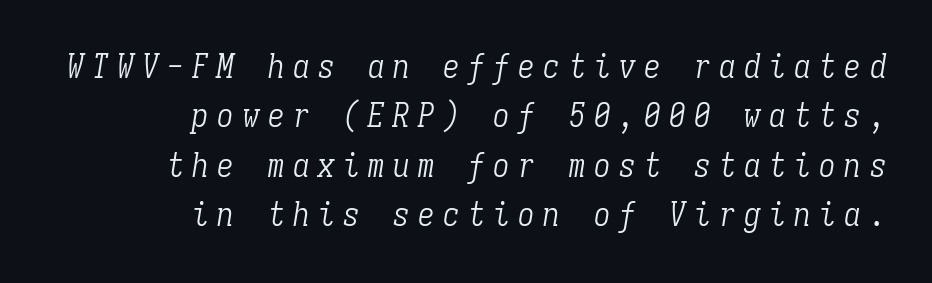
{"serif": "yes", "italic": "yes", "lean": "right", "slant_degrees": 9, "bold": "no", "weight": "light", "width": "condensed", "stroke_contrast": "low", "x_height": "medium", "monospaced": "yes", "underline": "no", "align": "right", "line_spacing": "normal", "line_spacing_ratio": 1.5, "letter_spacing": "wide", "letter_spacing_em": 0.26, "glyph_px": 33}
